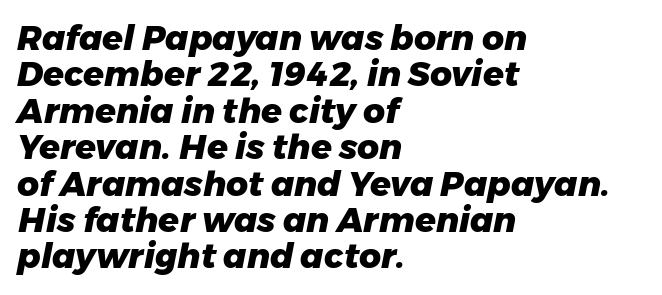
{"italic": "yes", "lean": "right", "slant_degrees": 11, "bold": "yes", "weight": "heavy", "width": "normal", "stroke_contrast": "low", "x_height": "medium", "monospaced": "no", "underline": "no", "align": "left", "line_spacing": "tight", "line_spacing_ratio": 1.07, "letter_spacing": "normal", "letter_spacing_em": 0.0, "glyph_px": 34}
